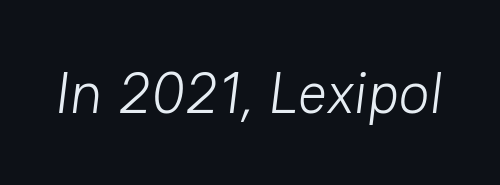
Nothing heavy about these letters — not bold at all. The font family rendered here belongs to the sans-serif group. The letters advance in unequal steps, a hallmark of proportional type. The letterforms sit shoulder to shoulder at normal distance. Honestly, there is no underline to notice here at all.
